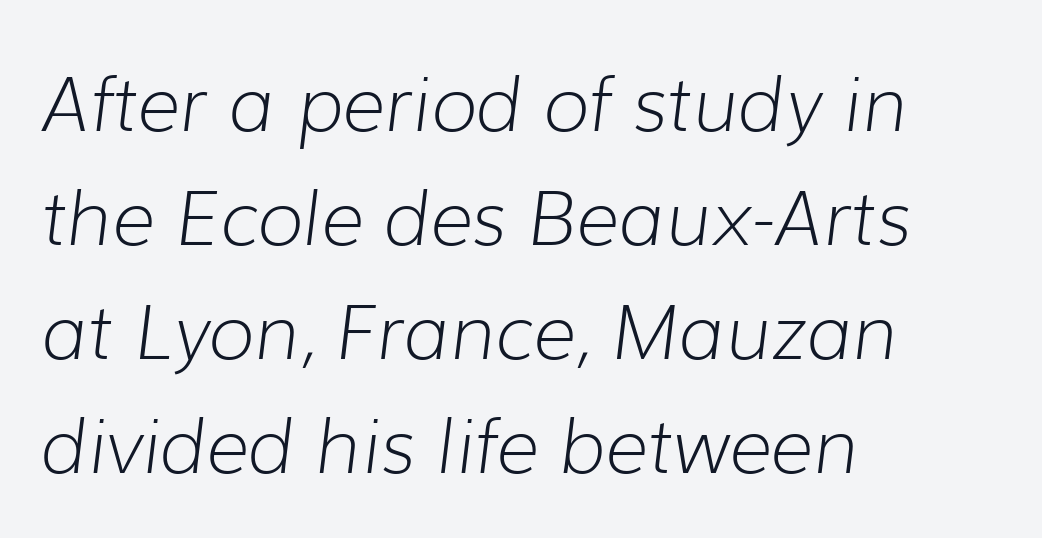
Nothing unusual about the tracking: characters are spaced as the font intends. Emphasis-style slanted type is in use. If you measured baseline to baseline, you'd find a middling distance. Words float on clear page, feet unadorned. Is this a heavy cut? Hardly; it is regular or lighter. Spacing verdict: proportional, widths tailored to each character.
